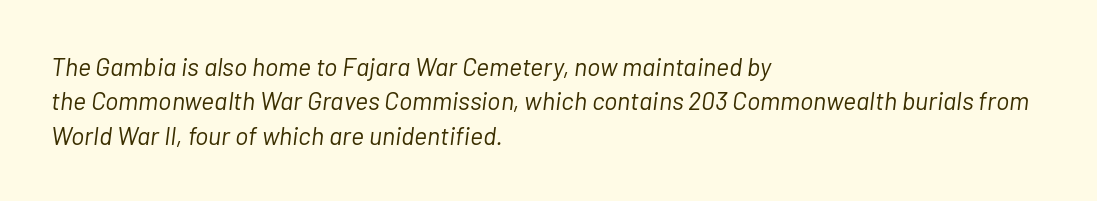
Q: Is the text bold? A: No.
Q: Is the text italic (slanted)? A: Yes, it leans right by about 7 degrees.
Q: Is the text underlined? A: No.
Q: How is the paragraph aligned? A: Left-aligned.
Q: Is the spacing between letters normal or unusually wide? A: Normal.
Q: Is the spacing between lines tight, normal or loose? A: Normal.
